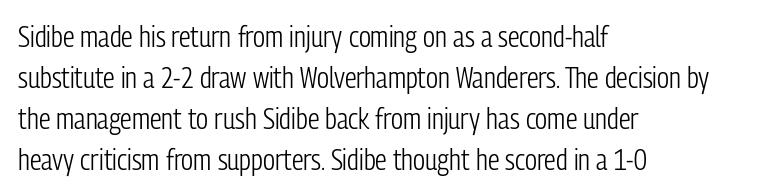
{"serif": "no", "italic": "no", "bold": "no", "weight": "light", "width": "condensed", "stroke_contrast": "low", "x_height": "medium", "monospaced": "no", "underline": "no", "align": "left", "line_spacing": "normal", "line_spacing_ratio": 1.41, "letter_spacing": "normal", "letter_spacing_em": 0.0, "glyph_px": 29}
